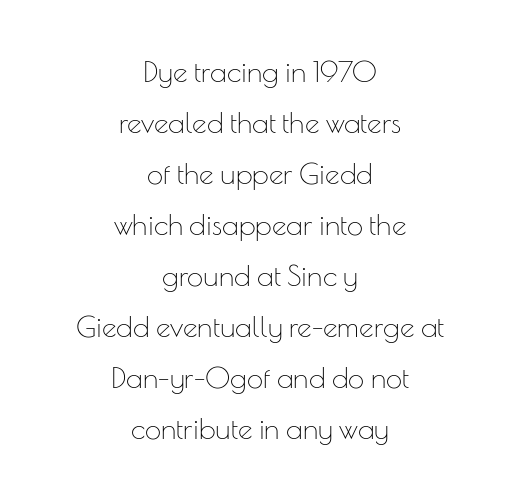
This rendering employs a face without finishing strokes, i.e., a sans-serif. Does the copy run flush right? No — it is centered line by line. Do the characters align in a grid? No, the font is proportional. Unbolded letterforms with no extra heft.
